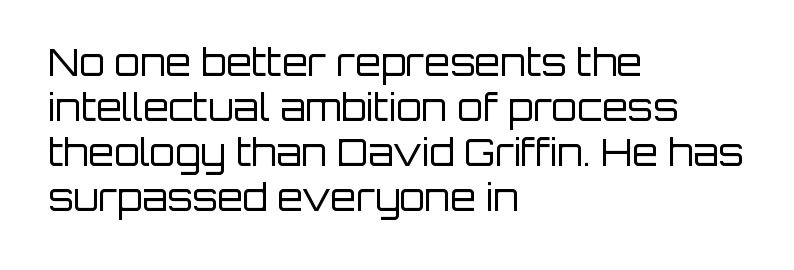
Q: Is the text bold? A: No.
Q: Is the text italic (slanted)? A: No, it is upright.
Q: Is the typeface a serif or a sans-serif typeface? A: Sans-serif.
Q: Is the text underlined? A: No.
Q: How is the paragraph aligned? A: Left-aligned.
Q: Is the spacing between letters normal or unusually wide? A: Normal.
Q: Width (condensed, normal, or wide)? A: Normal.
Q: Stroke contrast? A: Low.
Q: x-height? A: Large.
Q: Monospaced? A: No.
